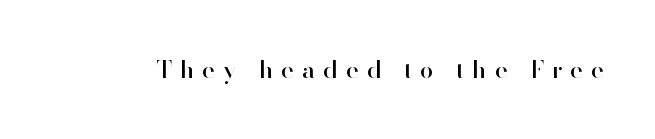
Does extra space separate the letters? Yes, quite a lot of it. The lettering stays uniformly vertical, giving the passage a roman look. The strip under each line holds only bare page.
